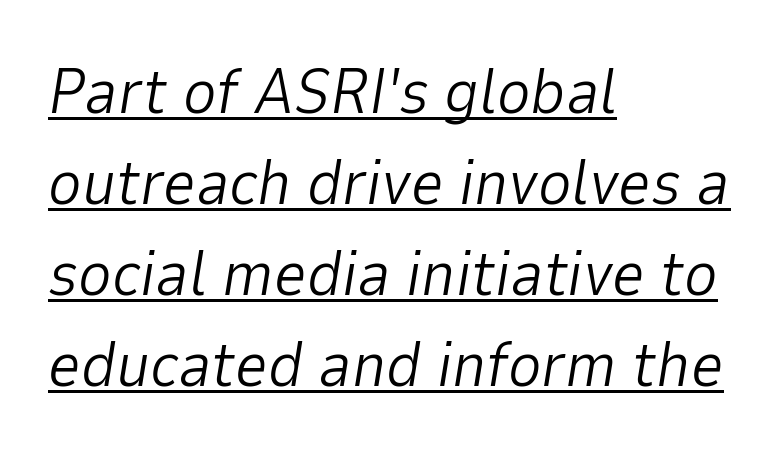
The image shows 64 px light type, italic (leaning right); set left-aligned, normal line spacing (1.42x), normal letter spacing, underlined; low stroke contrast and a medium x-height.
